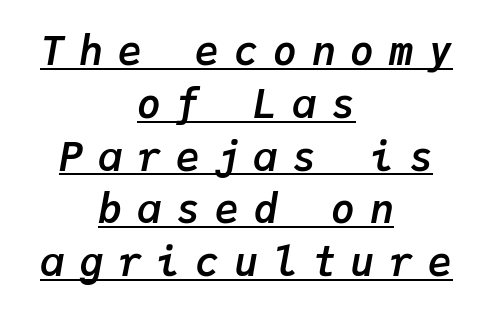
{"italic": "yes", "lean": "right", "slant_degrees": 9, "bold": "yes", "weight": "semibold", "width": "normal", "stroke_contrast": "low", "x_height": "medium", "monospaced": "yes", "underline": "yes", "align": "center", "line_spacing": "normal", "line_spacing_ratio": 1.32, "letter_spacing": "wide", "letter_spacing_em": 0.37, "glyph_px": 40}
